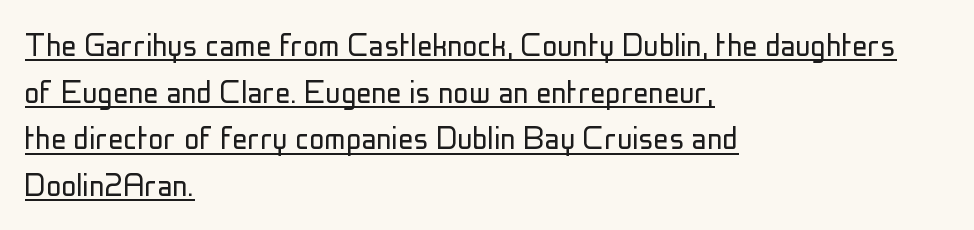
{"serif": "no", "italic": "no", "bold": "no", "weight": "light", "width": "condensed", "stroke_contrast": "low", "x_height": "medium", "monospaced": "no", "underline": "yes", "align": "left", "line_spacing_ratio": 1.23, "letter_spacing": "normal", "letter_spacing_em": 0.0, "glyph_px": 38}
